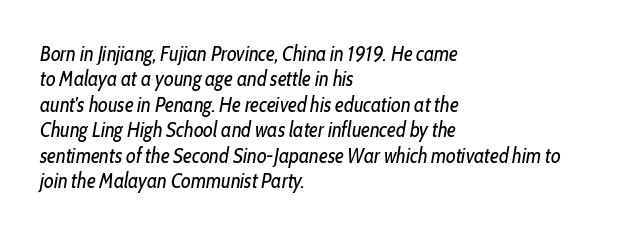
The image shows 21 px text type, italic (leaning right); set left-aligned, line spacing 1.21x, normal letter spacing, not underlined.
